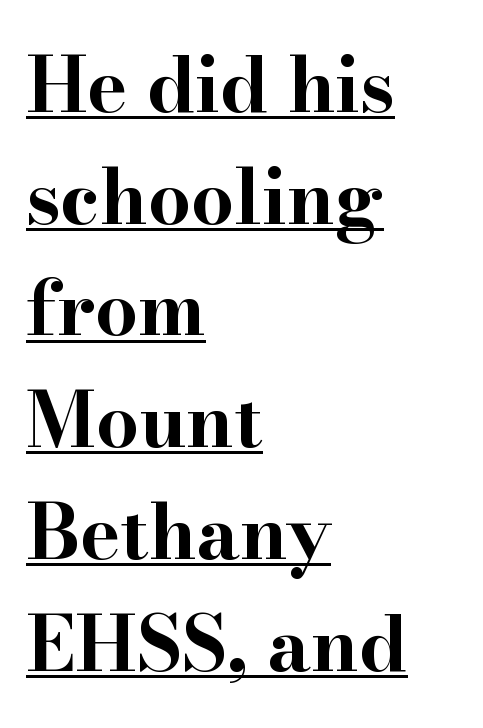
The image shows 76 px bold, wide serif type, upright; set left-aligned, normal line spacing (1.47x), normal letter spacing, underlined; high stroke contrast and a small x-height.
